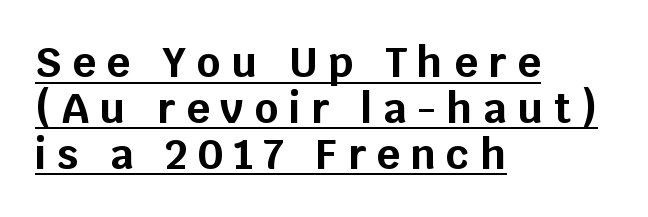
The image shows 41 px bold sans-serif type, upright; set left-aligned, tight line spacing (1.12x), unusually wide letter spacing (+0.26 em), underlined; low stroke contrast and a large x-height.
